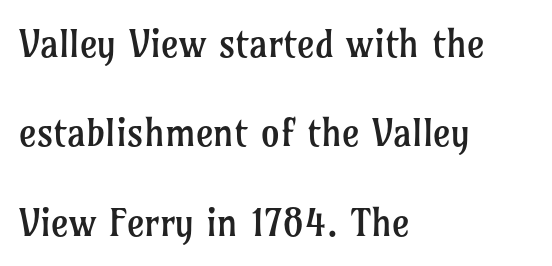
Has an underline been added? It has not. Every row of glyphs begins at an identical x-position on the left. Serif or sans? Serif — the stroke terminals have little feet. The weight tops out at a normal text grade. Every stem runs plumb, perpendicular to the baseline. Between one letter and the next there's only the usual sliver of space.
